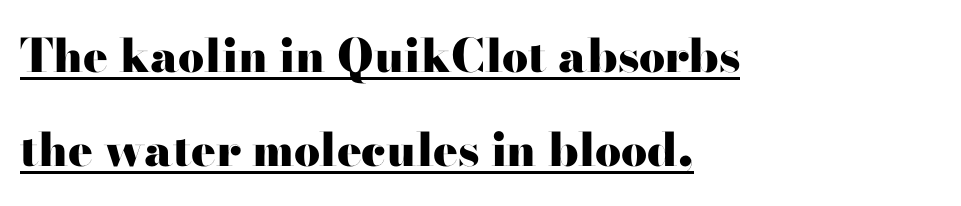
The image shows 46 px heavy, wide serif type, upright; set left-aligned, loose line spacing (2.05x), normal letter spacing, underlined; high stroke contrast and a small x-height.
